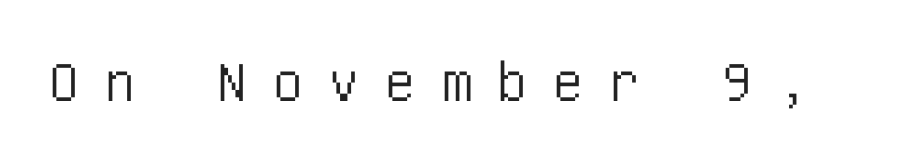
Q: Is the text italic (slanted)? A: No, it is upright.
Q: Is the typeface a serif or a sans-serif typeface? A: Sans-serif.
Q: Is the text underlined? A: No.
Q: Is the spacing between letters normal or unusually wide? A: Unusually wide.
Q: Width (condensed, normal, or wide)? A: Condensed.
Q: Stroke contrast? A: Low.
Q: x-height? A: Large.
